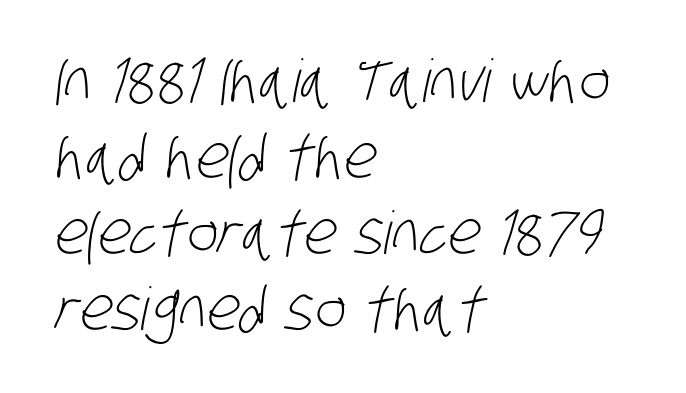
Q: Is the text bold? A: No.
Q: Is the typeface a serif or a sans-serif typeface? A: Sans-serif.
Q: Is the text underlined? A: No.
Q: How is the paragraph aligned? A: Left-aligned.
Q: Is the spacing between letters normal or unusually wide? A: Normal.
Q: Is the spacing between lines tight, normal or loose? A: Normal.
Q: Width (condensed, normal, or wide)? A: Condensed.
Q: Stroke contrast? A: Low.
Q: x-height? A: Large.
Q: Monospaced? A: No.
